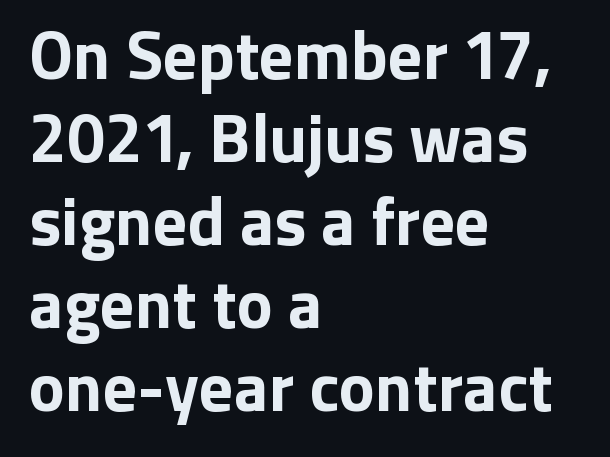
The image shows 68 px bold sans-serif type, upright; set left-aligned, line spacing 1.22x, normal letter spacing, not underlined; low stroke contrast and a medium x-height.
